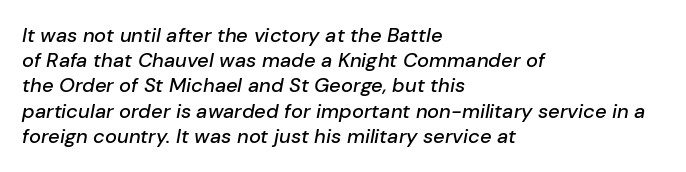
The image shows 20 px text type, italic (leaning right); set left-aligned, normal line spacing (1.26x), normal letter spacing, not underlined.
